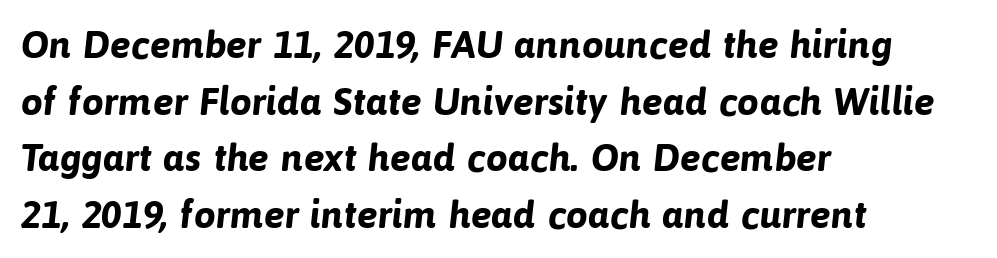
{"serif": "no", "bold": "yes", "weight": "bold", "width": "normal", "stroke_contrast": "low", "x_height": "medium", "monospaced": "no", "underline": "no", "align": "left", "line_spacing": "normal", "line_spacing_ratio": 1.45, "letter_spacing": "normal", "letter_spacing_em": 0.0, "glyph_px": 39}
